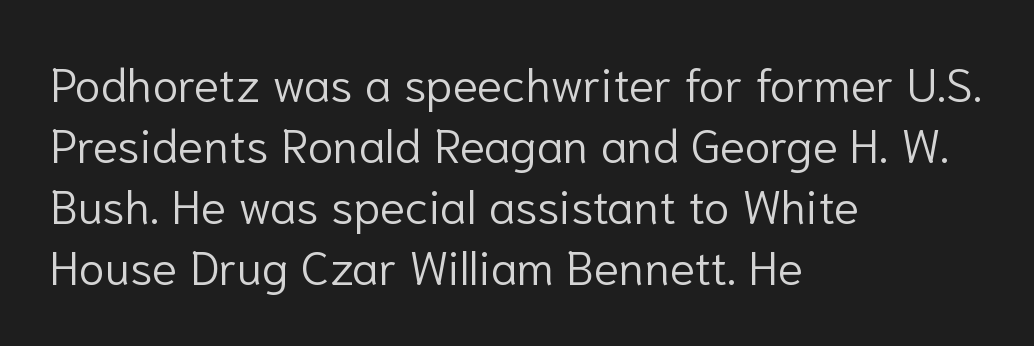
{"serif": "no", "italic": "no", "bold": "no", "weight": "light", "width": "normal", "stroke_contrast": "low", "x_height": "medium", "monospaced": "no", "underline": "no", "align": "left", "line_spacing": "normal", "line_spacing_ratio": 1.3, "letter_spacing": "normal", "letter_spacing_em": 0.0, "glyph_px": 47}
